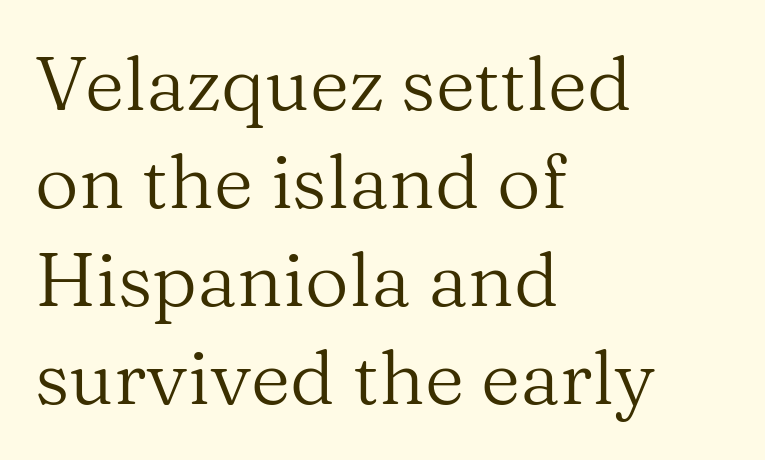
The image shows 76 px regular-weight serif type, upright; set left-aligned, normal line spacing (1.29x), normal letter spacing, not underlined; medium stroke contrast and a medium x-height.
